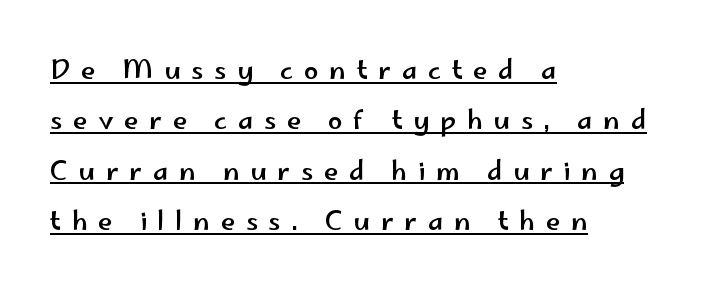
How would I describe the line gaps? Wide and relaxed. This sample is left-justified, so line endings fall wherever the words run out. Each word looks stretched out because of the extra space between its letters. Underlining? Definitely there. The lettering stays uniformly vertical, giving the passage a roman look.
